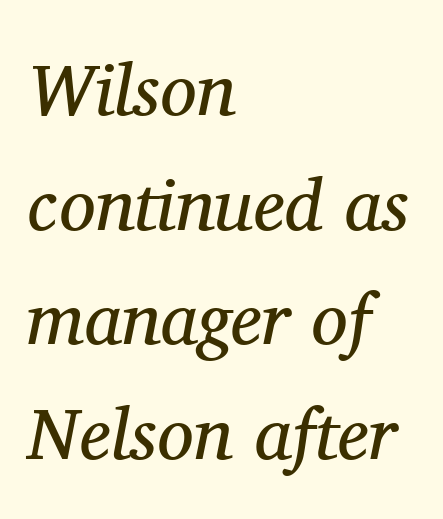
{"serif": "yes", "italic": "yes", "lean": "right", "slant_degrees": 11, "bold": "no", "weight": "regular", "width": "normal", "stroke_contrast": "medium", "x_height": "medium", "monospaced": "no", "underline": "no", "align": "left", "line_spacing": "normal", "line_spacing_ratio": 1.57, "letter_spacing": "normal", "letter_spacing_em": 0.0, "glyph_px": 73}
